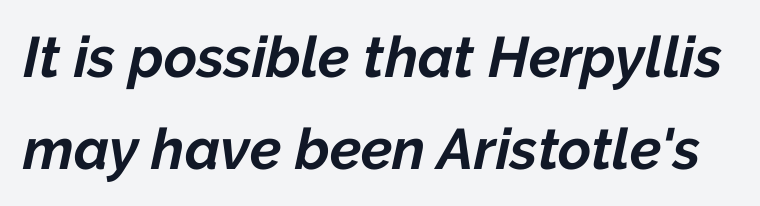
{"italic": "yes", "lean": "right", "slant_degrees": 12, "bold": "yes", "weight": "bold", "width": "normal", "stroke_contrast": "low", "x_height": "medium", "monospaced": "no", "underline": "no", "line_spacing": "normal", "line_spacing_ratio": 1.61, "letter_spacing": "normal", "letter_spacing_em": 0.0, "glyph_px": 57}
